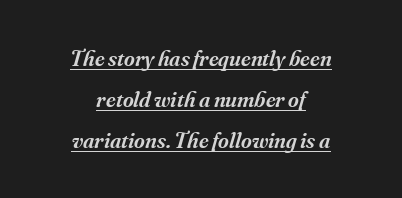
Q: Is the text bold? A: Semi-bold.
Q: Is the text italic (slanted)? A: Yes, it leans right by about 16 degrees.
Q: Is the text underlined? A: Yes.
Q: How is the paragraph aligned? A: Centered.
Q: Is the spacing between letters normal or unusually wide? A: Normal.
